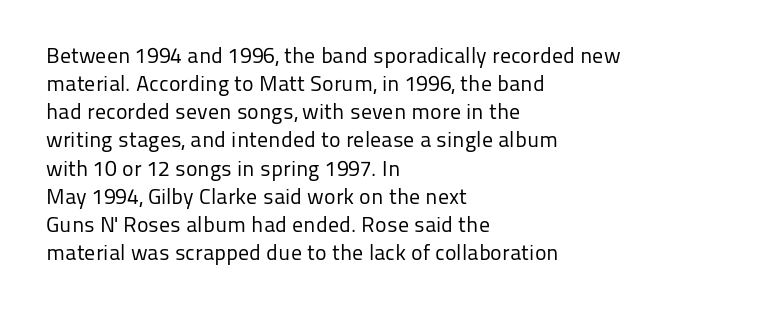
The image shows 22 px text type, upright; set left-aligned, normal line spacing (1.28x), normal letter spacing, not underlined.
